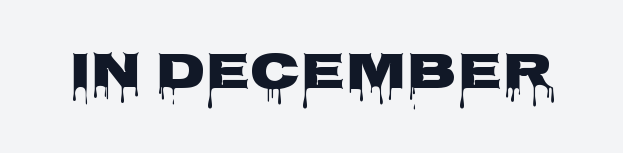
{"serif": "no", "italic": "no", "width": "wide", "stroke_contrast": "low", "x_height": "large", "monospaced": "no", "underline": "no", "letter_spacing": "normal", "letter_spacing_em": 0.0, "glyph_px": 52}
